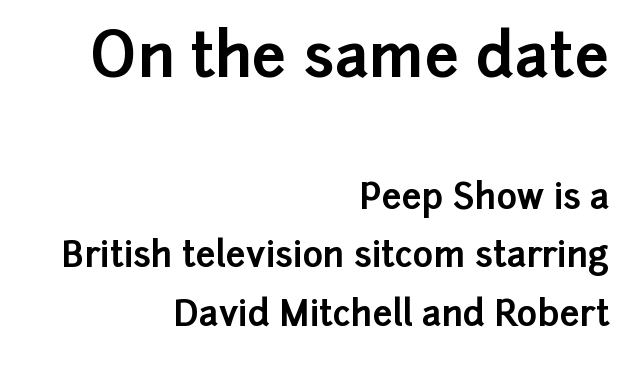
Baseline-to-baseline distance is the conventional proportion of letter height. You could not count columns in this text — the font is proportionally spaced. Quick note: underline off. A student would notice the top passage is typeset larger than what follows.
